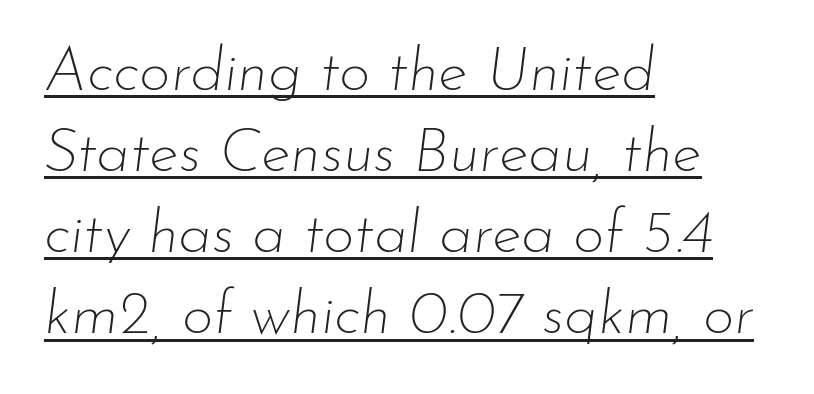
Q: Is the text bold? A: No.
Q: Is the text italic (slanted)? A: Yes, it leans right by about 7 degrees.
Q: Is the text underlined? A: Yes.
Q: How is the paragraph aligned? A: Left-aligned.
Q: Is the spacing between letters normal or unusually wide? A: Normal.
Q: Is the spacing between lines tight, normal or loose? A: Normal.
Q: Width (condensed, normal, or wide)? A: Normal.
Q: Stroke contrast? A: Low.
Q: x-height? A: Small.
Q: Monospaced? A: No.
